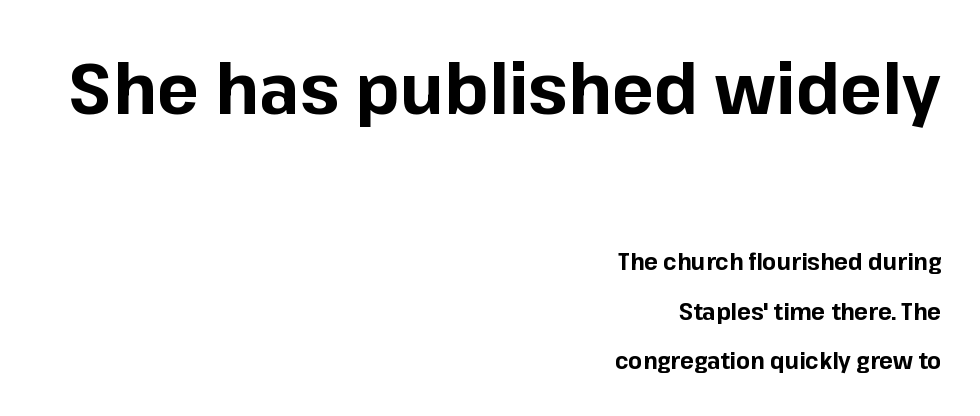
Whoever set this chose breathing room over compactness in the vertical rhythm. Check the space under the baseline: it is left empty. Proportional: the letters do not fall into vertical columns. The letters stand upright; this is a roman face.
